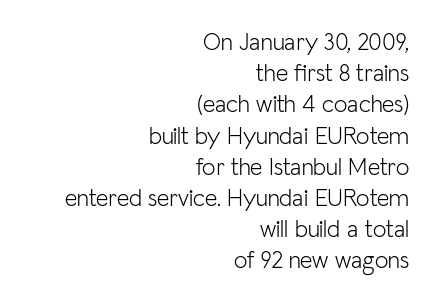
{"italic": "no", "bold": "no", "underline": "no", "align": "right", "line_spacing": "normal", "line_spacing_ratio": 1.3, "letter_spacing": "normal", "letter_spacing_em": 0.0, "glyph_px": 24}
